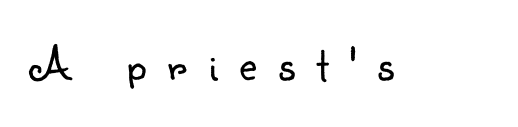
Q: Is the text bold? A: No.
Q: Is the text italic (slanted)? A: No, it is upright.
Q: Is the typeface a serif or a sans-serif typeface? A: Sans-serif.
Q: Is the text underlined? A: No.
Q: Is the spacing between letters normal or unusually wide? A: Unusually wide.
Q: Width (condensed, normal, or wide)? A: Normal.
Q: Stroke contrast? A: Low.
Q: x-height? A: Small.
Q: Monospaced? A: No.
